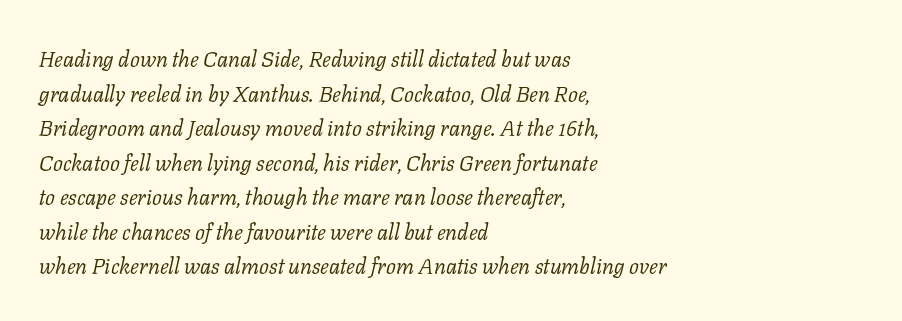
Heft: none added — not bold. The leading is moderate, giving the passage an even texture. Caption: multi-line text, flush left, ragged right. Only glyphs here, with clear space below each row. Between one letter and the next there's only the usual sliver of space.
